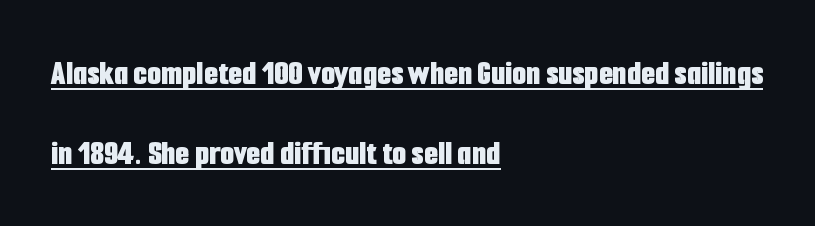
The image shows 36 px bold, condensed sans-serif type, upright; set left-aligned, loose line spacing (2.22x), normal letter spacing, underlined; low stroke contrast and a medium x-height.
